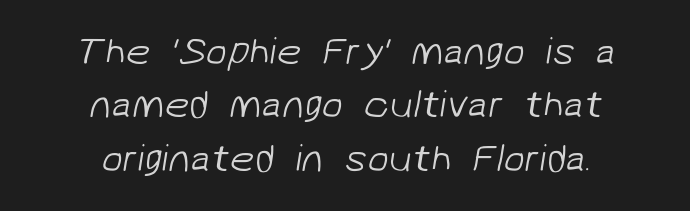
{"serif": "no", "bold": "no", "weight": "light", "width": "normal", "stroke_contrast": "low", "x_height": "medium", "monospaced": "no", "underline": "no", "align": "center", "line_spacing": "normal", "line_spacing_ratio": 1.37, "letter_spacing": "normal", "letter_spacing_em": 0.0, "glyph_px": 39}
